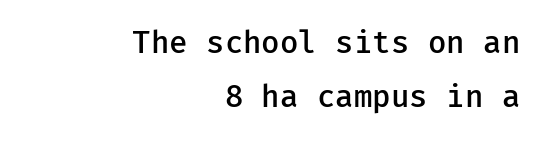
Alignment: flush right. Unlike italic type, these characters show no tilt at all. A bit beefed up — I'd call it semibold rather than bold. The baseline area is clear. This sample uses plain, unmodified letter spacing. Font category for this specimen: sans-serif.
